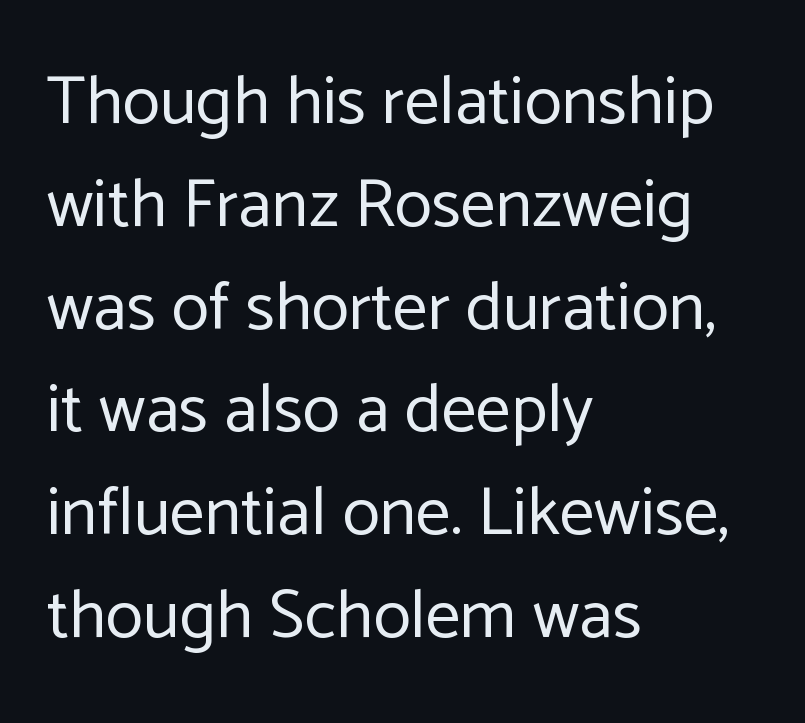
{"serif": "no", "italic": "no", "bold": "no", "weight": "regular", "width": "normal", "stroke_contrast": "low", "x_height": "medium", "monospaced": "no", "underline": "no", "align": "left", "line_spacing": "normal", "line_spacing_ratio": 1.49, "letter_spacing": "normal", "letter_spacing_em": 0.0, "glyph_px": 69}
